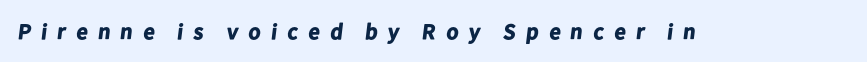
The image shows 22 px bold type; set unusually wide letter spacing (+0.4 em), not underlined.
